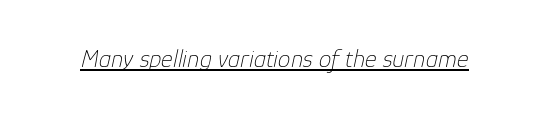
Q: Is the text bold? A: No.
Q: Is the text italic (slanted)? A: Yes, it leans right by about 12 degrees.
Q: Is the text underlined? A: Yes.
Q: Is the spacing between letters normal or unusually wide? A: Normal.
